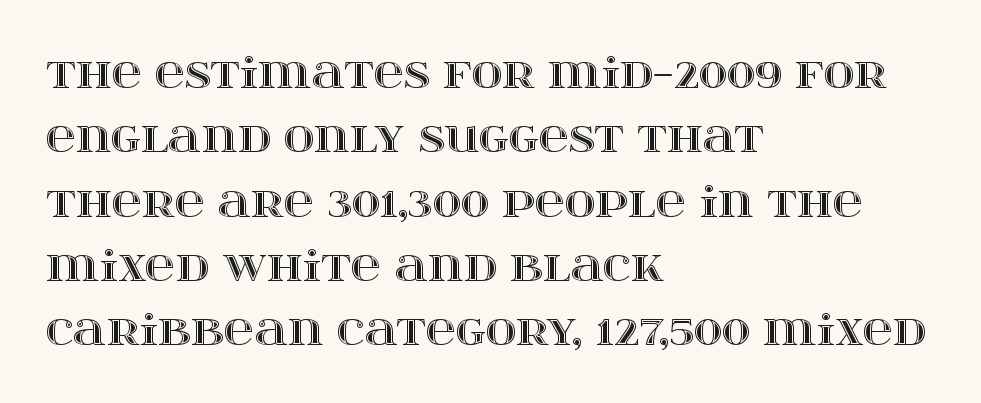
The area under the type is left untouched. This sample uses plain, unmodified letter spacing. A classic flush-left, rag-right setting is used for this passage. This block has exactly the height ordinary leading produces. Does the lettering tilt? It doesn't — this is upright. The face used here is proportionally spaced, like ordinary book or web type.
